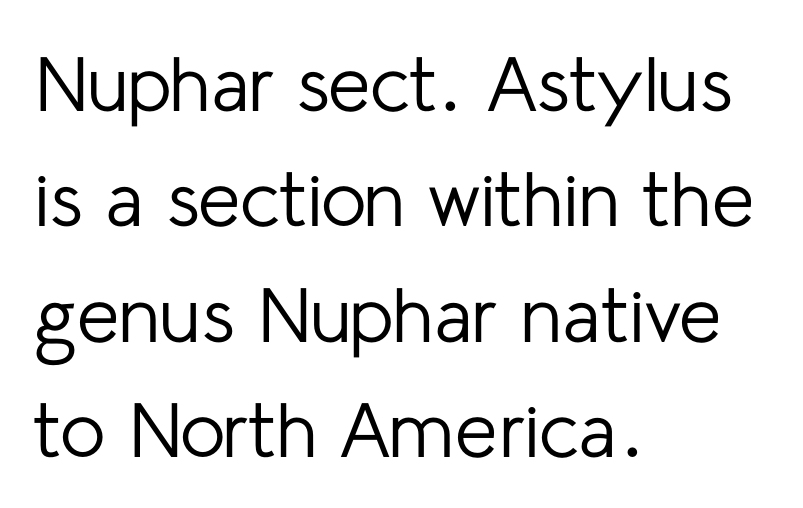
Q: Is the text bold? A: No.
Q: Is the text italic (slanted)? A: No, it is upright.
Q: Is the typeface a serif or a sans-serif typeface? A: Sans-serif.
Q: Is the text underlined? A: No.
Q: How is the paragraph aligned? A: Left-aligned.
Q: Is the spacing between letters normal or unusually wide? A: Normal.
Q: Is the spacing between lines tight, normal or loose? A: Normal.
Q: Width (condensed, normal, or wide)? A: Normal.
Q: Stroke contrast? A: Low.
Q: x-height? A: Medium.
Q: Monospaced? A: No.
